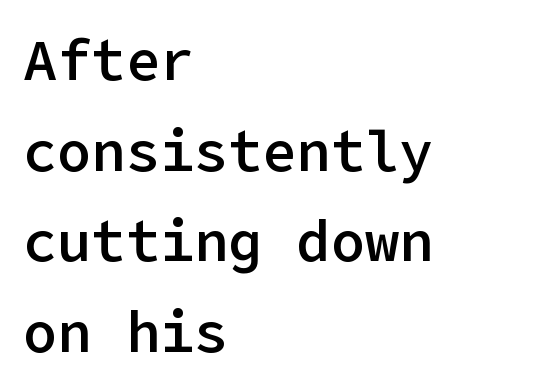
{"serif": "no", "italic": "no", "bold": "semi", "weight": "semibold", "width": "normal", "stroke_contrast": "low", "x_height": "medium", "underline": "no", "align": "left", "line_spacing": "normal", "line_spacing_ratio": 1.59, "letter_spacing": "normal", "letter_spacing_em": 0.0, "glyph_px": 57}
